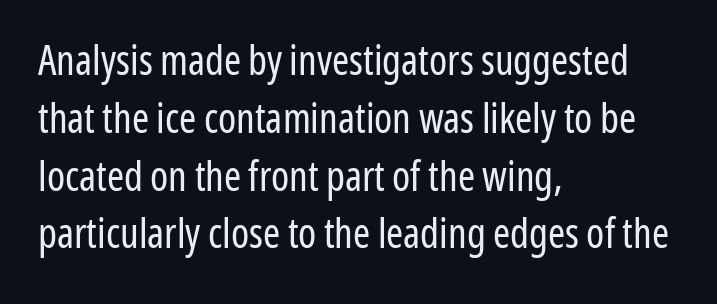
The image shows 41 px regular-weight, condensed sans-serif type, upright; set left-aligned, normal line spacing (1.41x), normal letter spacing, not underlined; low stroke contrast and a medium x-height.
